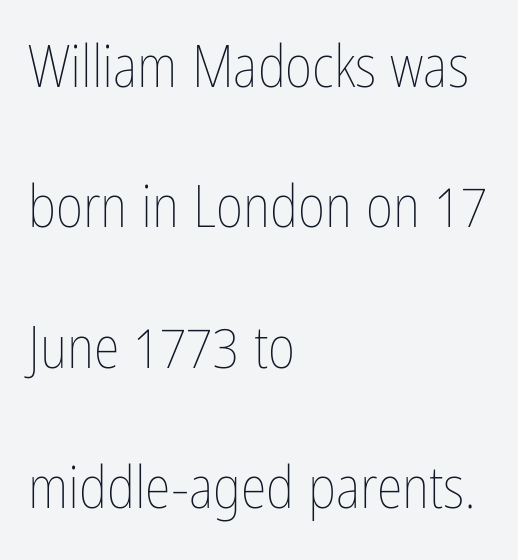
Q: Is the text bold? A: No.
Q: Is the text italic (slanted)? A: No, it is upright.
Q: Is the text underlined? A: No.
Q: How is the paragraph aligned? A: Left-aligned.
Q: Is the spacing between letters normal or unusually wide? A: Normal.
Q: Is the spacing between lines tight, normal or loose? A: Loose.
Q: Width (condensed, normal, or wide)? A: Condensed.
Q: Stroke contrast? A: Low.
Q: x-height? A: Medium.
Q: Monospaced? A: No.
